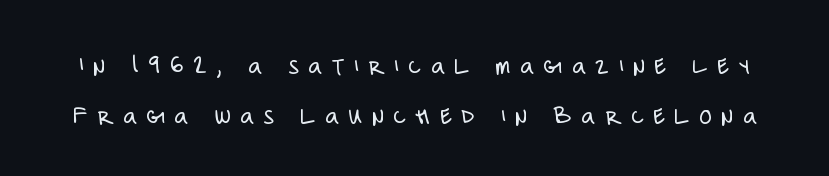
The image shows 26 px text type, upright; set loose line spacing (1.92x), unusually wide letter spacing (+0.37 em), not underlined.
